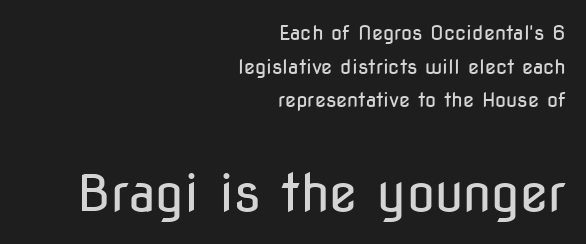
Q: Is the text bold? A: No.
Q: Is the text italic (slanted)? A: No, it is upright.
Q: Is the typeface a serif or a sans-serif typeface? A: Sans-serif.
Q: Is the text underlined? A: No.
Q: How is the paragraph aligned? A: Right-aligned.
Q: Is the spacing between letters normal or unusually wide? A: Normal.
Q: Is the spacing between lines tight, normal or loose? A: Normal.
Q: Which block of text is set in a larger size, the first (top) or the second (bottom)? A: The second (bottom) one.
Q: Width (condensed, normal, or wide)? A: Condensed.
Q: Stroke contrast? A: Low.
Q: x-height? A: Medium.
Q: Monospaced? A: No.
